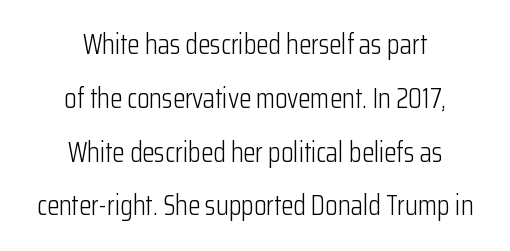
{"serif": "no", "italic": "no", "bold": "no", "weight": "light", "width": "condensed", "stroke_contrast": "low", "x_height": "medium", "monospaced": "no", "underline": "no", "align": "center", "line_spacing": "loose", "line_spacing_ratio": 1.92, "letter_spacing": "normal", "letter_spacing_em": 0.0, "glyph_px": 28}
